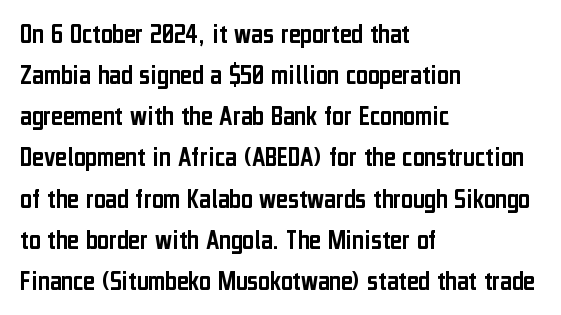
Q: Is the text italic (slanted)? A: No, it is upright.
Q: Is the typeface a serif or a sans-serif typeface? A: Sans-serif.
Q: Is the text underlined? A: No.
Q: How is the paragraph aligned? A: Left-aligned.
Q: Is the spacing between letters normal or unusually wide? A: Normal.
Q: Is the spacing between lines tight, normal or loose? A: Normal.
Q: Width (condensed, normal, or wide)? A: Condensed.
Q: Stroke contrast? A: Low.
Q: x-height? A: Medium.
Q: Monospaced? A: No.
